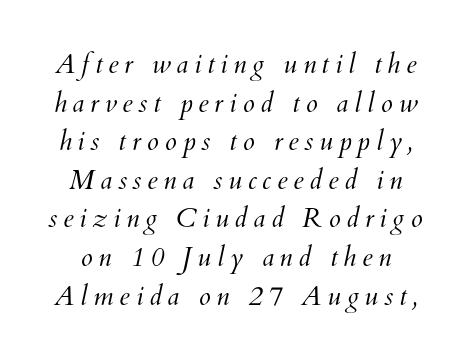
Q: Is the text bold? A: No.
Q: Is the text underlined? A: No.
Q: Is the spacing between letters normal or unusually wide? A: Unusually wide.
Q: Is the spacing between lines tight, normal or loose? A: Normal.
